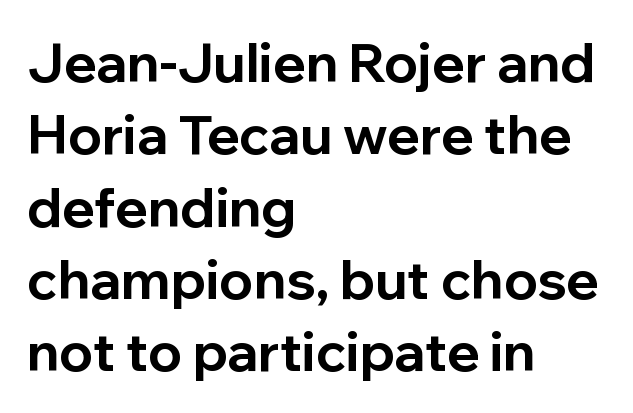
{"serif": "no", "italic": "no", "bold": "yes", "weight": "bold", "width": "normal", "stroke_contrast": "low", "x_height": "medium", "monospaced": "no", "underline": "no", "align": "left", "line_spacing": "normal", "line_spacing_ratio": 1.34, "letter_spacing": "normal", "letter_spacing_em": 0.0, "glyph_px": 54}
